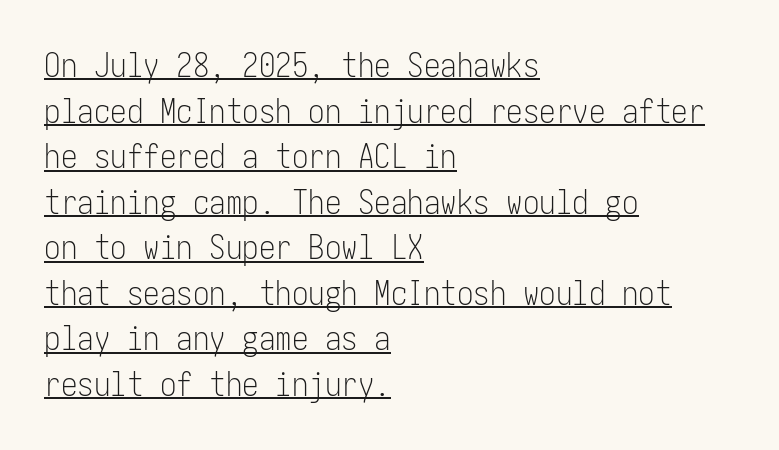
Q: Is the text bold? A: No.
Q: Is the text italic (slanted)? A: No, it is upright.
Q: Is the typeface a serif or a sans-serif typeface? A: Sans-serif.
Q: Is the text underlined? A: Yes.
Q: How is the paragraph aligned? A: Left-aligned.
Q: Is the spacing between letters normal or unusually wide? A: Normal.
Q: Is the spacing between lines tight, normal or loose? A: Normal.
Q: Width (condensed, normal, or wide)? A: Condensed.
Q: Stroke contrast? A: Low.
Q: x-height? A: Medium.
